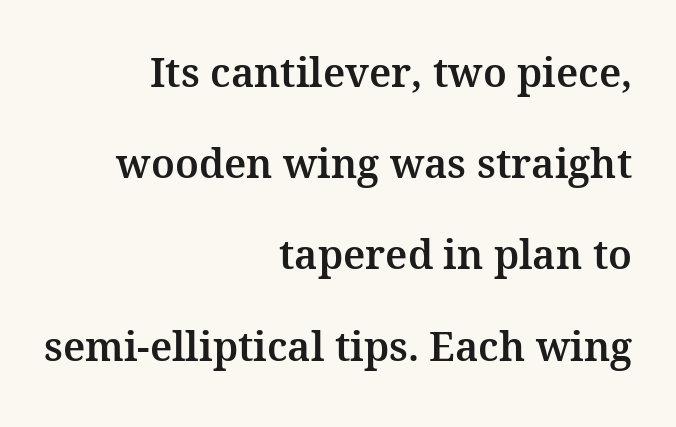
Small tapered or slab feet sit at the stroke ends, so this counts as serif. Reading down the block, your eye finds every line finishing at a fixed right position. The font's upright variant was chosen for this text. Is this a fixed-width face? No — the glyphs have proportional, varying widths. Honestly, the rows look like they've been pulled way apart.
